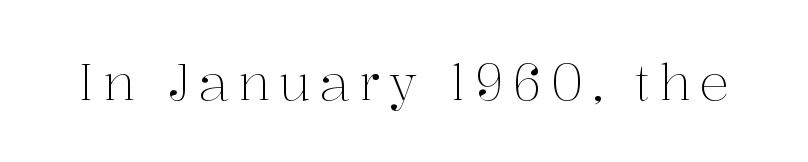
Q: Is the text bold? A: No.
Q: Is the text italic (slanted)? A: No, it is upright.
Q: Is the typeface a serif or a sans-serif typeface? A: Serif.
Q: Is the text underlined? A: No.
Q: Width (condensed, normal, or wide)? A: Normal.
Q: Stroke contrast? A: Medium.
Q: x-height? A: Medium.
Q: Monospaced? A: No.
